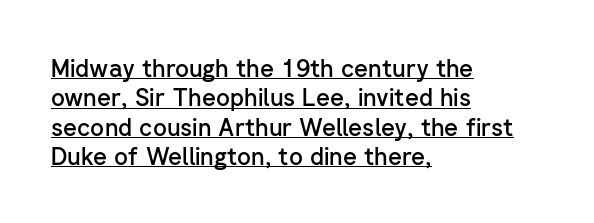
The image shows 24 px text type, upright; set left-aligned, line spacing 1.22x, normal letter spacing, underlined.
